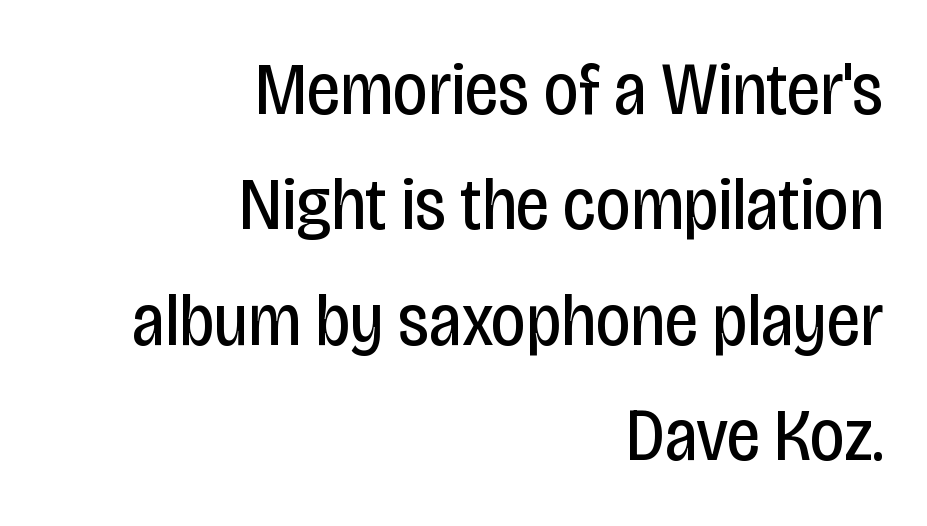
The image shows 75 px regular-weight, condensed sans-serif type, upright; set right-aligned, normal line spacing (1.54x), normal letter spacing, not underlined; low stroke contrast and a large x-height.
